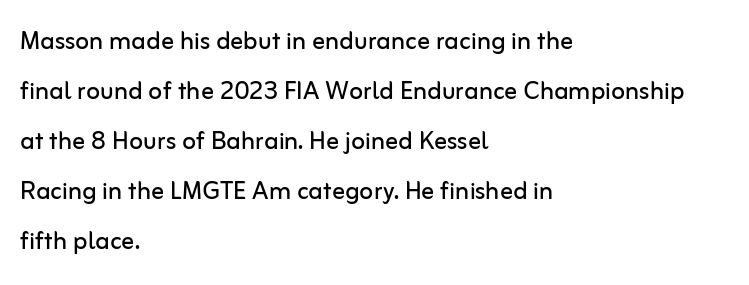
The image shows 32 px regular-weight sans-serif type, upright; set left-aligned, normal line spacing (1.56x), normal letter spacing, not underlined; low stroke contrast and a medium x-height.
